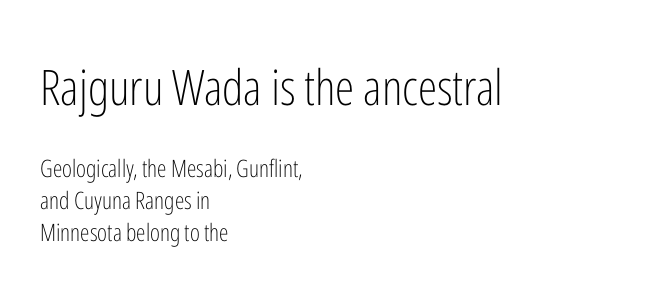
Q: Is the text bold? A: No.
Q: Is the text italic (slanted)? A: No, it is upright.
Q: Is the typeface a serif or a sans-serif typeface? A: Sans-serif.
Q: Is the text underlined? A: No.
Q: How is the paragraph aligned? A: Left-aligned.
Q: Is the spacing between letters normal or unusually wide? A: Normal.
Q: Is the spacing between lines tight, normal or loose? A: Normal.
Q: Which block of text is set in a larger size, the first (top) or the second (bottom)? A: The first (top) one.
Q: Width (condensed, normal, or wide)? A: Condensed.
Q: Stroke contrast? A: Low.
Q: x-height? A: Medium.
Q: Monospaced? A: No.
